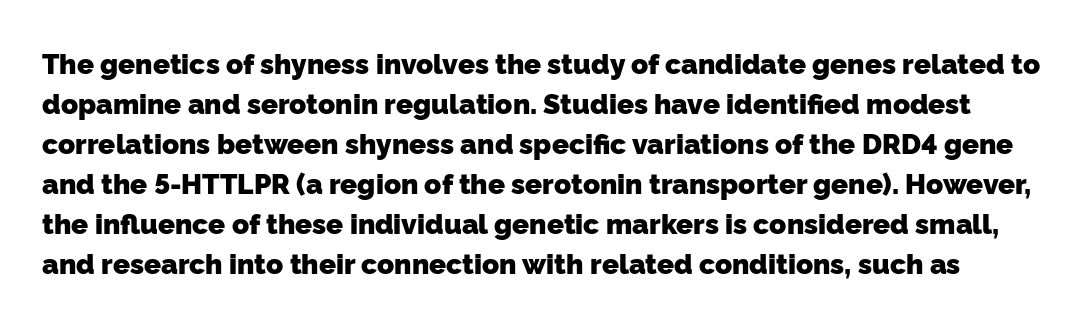
The image shows 28 px heavy sans-serif type; set normal line spacing (1.43x), normal letter spacing, not underlined; low stroke contrast and a medium x-height.
